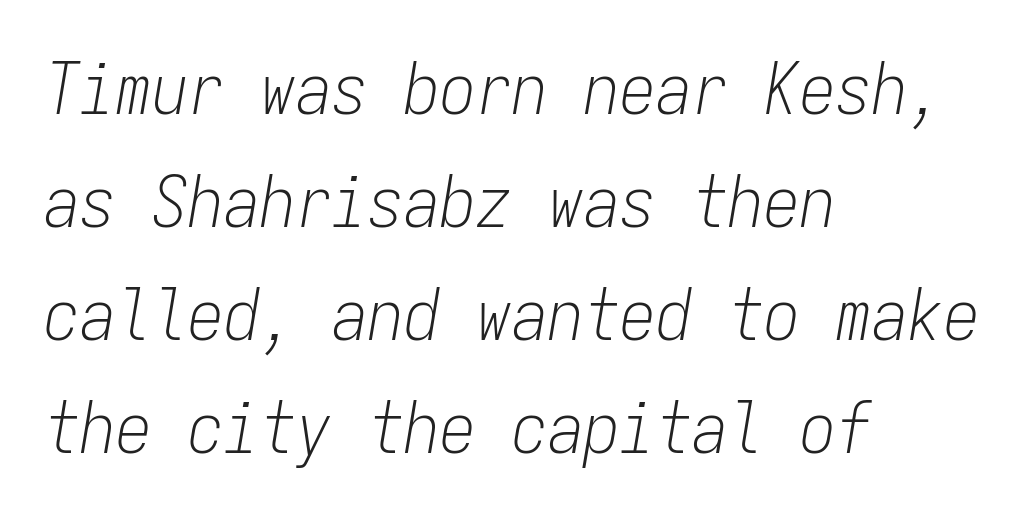
{"italic": "yes", "lean": "right", "slant_degrees": 9, "bold": "no", "weight": "light", "width": "condensed", "stroke_contrast": "low", "x_height": "medium", "monospaced": "yes", "underline": "no", "align": "left", "line_spacing": "normal", "line_spacing_ratio": 1.57, "letter_spacing": "normal", "letter_spacing_em": 0.0, "glyph_px": 72}
